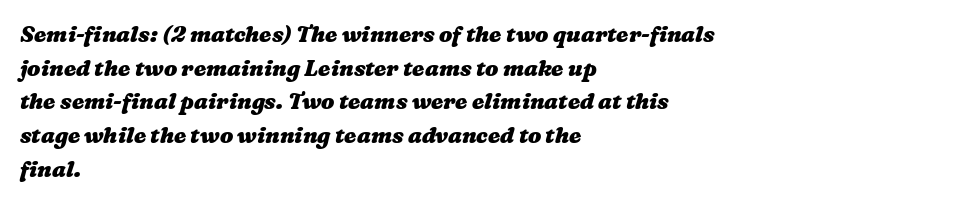
{"bold": "yes", "underline": "no", "align": "left", "line_spacing": "normal", "line_spacing_ratio": 1.53, "letter_spacing": "normal", "letter_spacing_em": 0.0, "glyph_px": 22}
